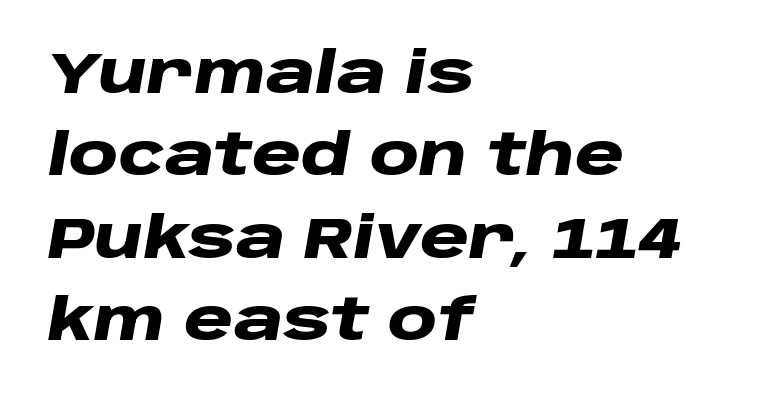
{"italic": "yes", "lean": "right", "slant_degrees": 10, "bold": "yes", "weight": "heavy", "width": "wide", "stroke_contrast": "low", "x_height": "large", "monospaced": "no", "underline": "no", "align": "left", "line_spacing": "normal", "line_spacing_ratio": 1.47, "letter_spacing": "normal", "letter_spacing_em": 0.0, "glyph_px": 56}
